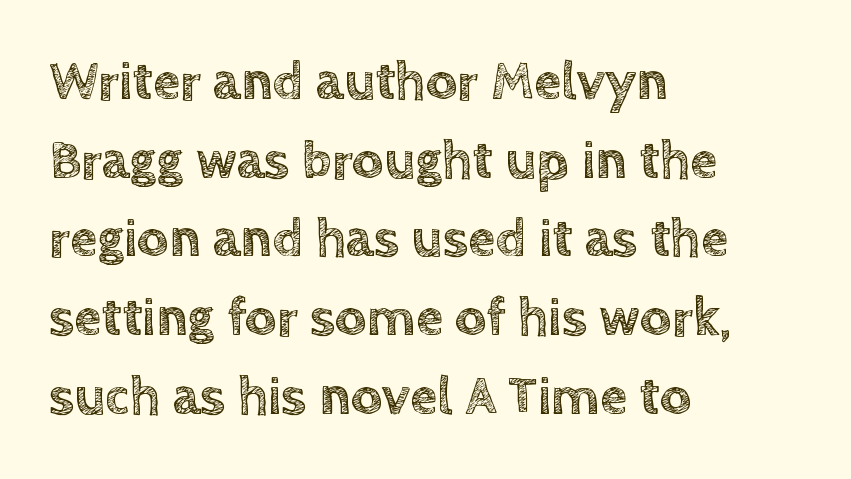
{"italic": "no", "width": "normal", "x_height": "large", "monospaced": "no", "underline": "no", "align": "left", "line_spacing": "normal", "line_spacing_ratio": 1.43, "letter_spacing": "normal", "letter_spacing_em": 0.0, "glyph_px": 55}
